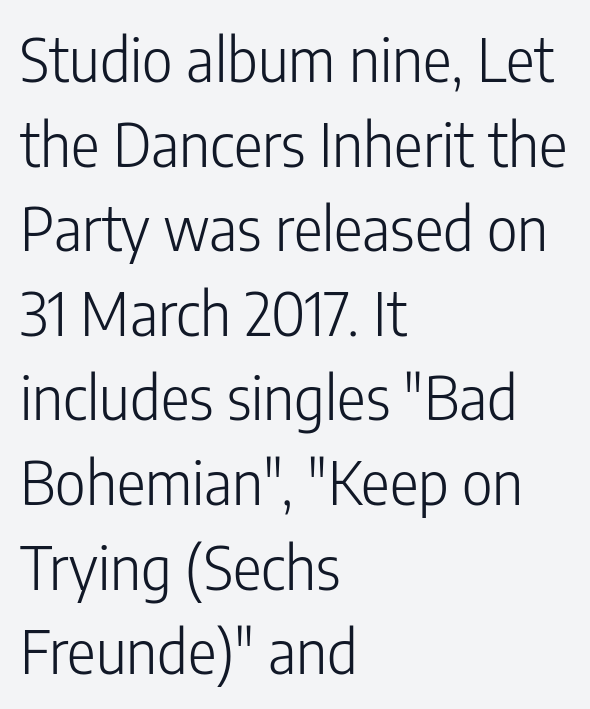
The image shows 60 px light, condensed sans-serif type, upright; set left-aligned, normal line spacing (1.41x), normal letter spacing, not underlined; low stroke contrast and a medium x-height.
